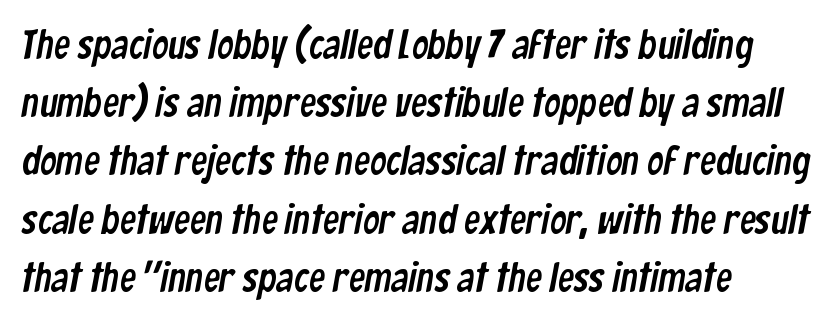
The image shows 41 px condensed sans-serif type; set left-aligned, normal line spacing (1.42x), normal letter spacing, not underlined; low stroke contrast and a medium x-height.
